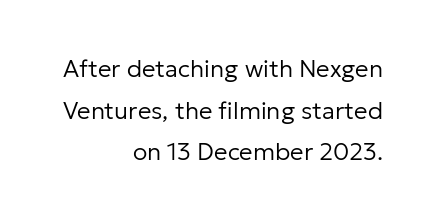
The image shows 24 px text type, upright; set right-aligned, line spacing 1.73x, normal letter spacing, not underlined.
